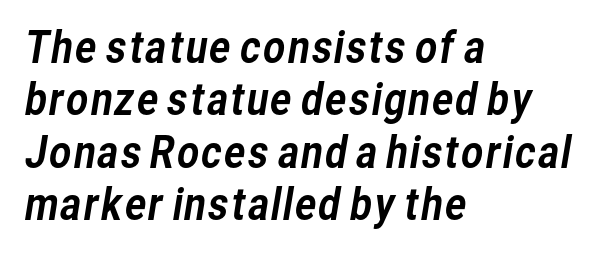
The glyphs in this specimen are sans serif. The paragraph has a hard left edge and a soft right edge. The letters advance in unequal steps, a hallmark of proportional type. Check the space under the baseline: it is left empty. Default kerning and tracking; the words read as compact shapes.
